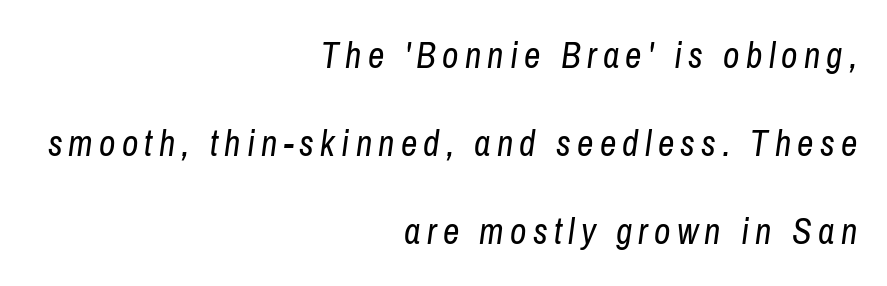
{"italic": "yes", "lean": "right", "slant_degrees": 8, "bold": "no", "weight": "regular", "width": "condensed", "stroke_contrast": "low", "x_height": "medium", "monospaced": "no", "underline": "no", "align": "right", "line_spacing": "loose", "line_spacing_ratio": 2.44, "glyph_px": 36}
